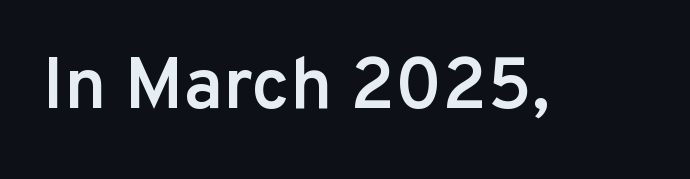
The image shows 73 px semibold sans-serif type, upright; set normal letter spacing, not underlined; low stroke contrast and a medium x-height.
